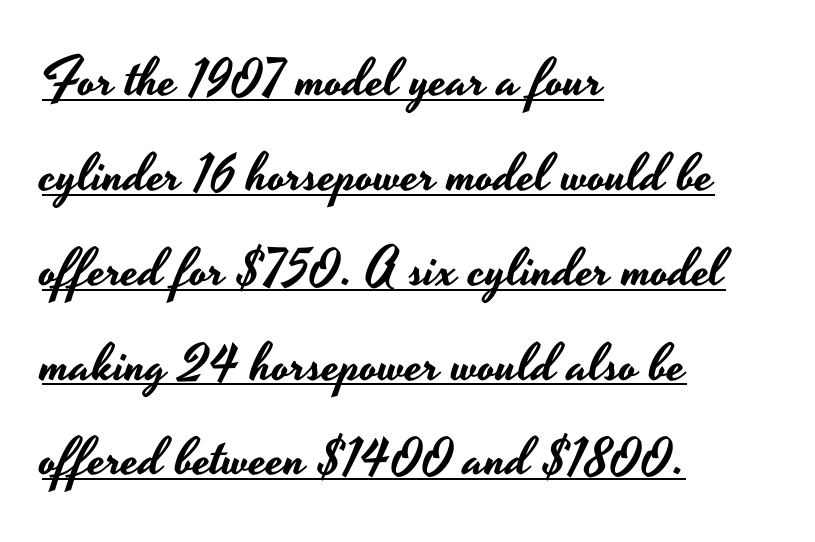
Q: Is the text italic (slanted)? A: Yes.
Q: Is the typeface a serif or a sans-serif typeface? A: Sans-serif.
Q: Is the text underlined? A: Yes.
Q: How is the paragraph aligned? A: Left-aligned.
Q: Is the spacing between letters normal or unusually wide? A: Normal.
Q: Width (condensed, normal, or wide)? A: Wide.
Q: Stroke contrast? A: Low.
Q: x-height? A: Small.
Q: Monospaced? A: No.
